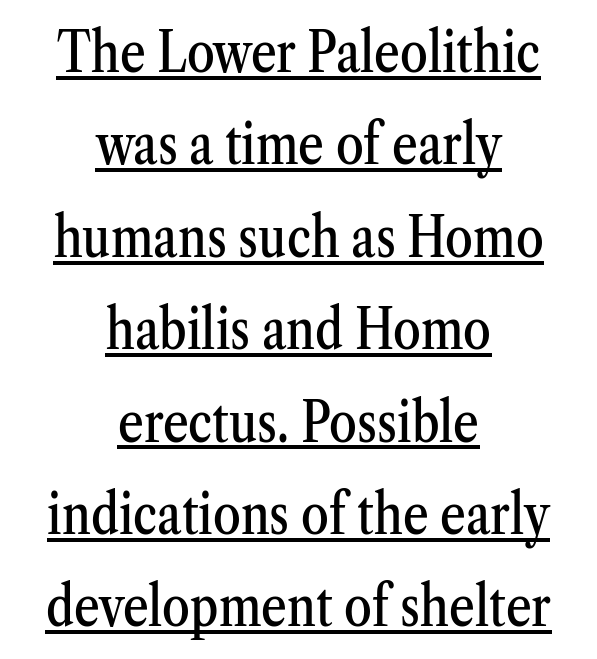
The image shows 56 px condensed serif type, upright; set centered, normal line spacing (1.65x), normal letter spacing, underlined; medium stroke contrast and a medium x-height.
